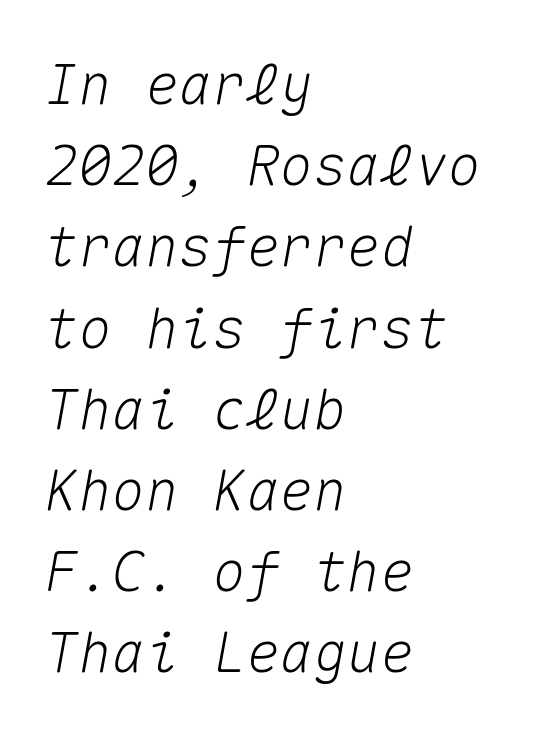
The image shows 56 px text type, italic (leaning right), monospaced; set left-aligned, normal line spacing (1.45x), normal letter spacing, not underlined; medium stroke contrast and a medium x-height.
